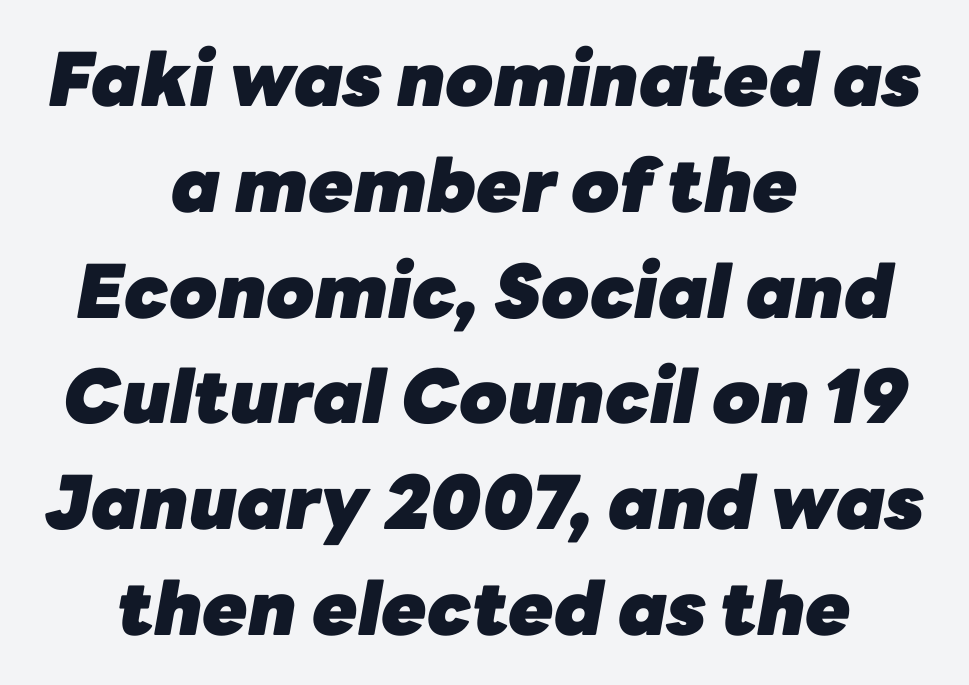
Q: Is the text bold? A: Yes.
Q: Is the text italic (slanted)? A: Yes, it leans right by about 10 degrees.
Q: Is the text underlined? A: No.
Q: How is the paragraph aligned? A: Centered.
Q: Is the spacing between letters normal or unusually wide? A: Normal.
Q: Is the spacing between lines tight, normal or loose? A: Normal.
Q: Width (condensed, normal, or wide)? A: Normal.
Q: Stroke contrast? A: Low.
Q: x-height? A: Medium.
Q: Monospaced? A: No.
